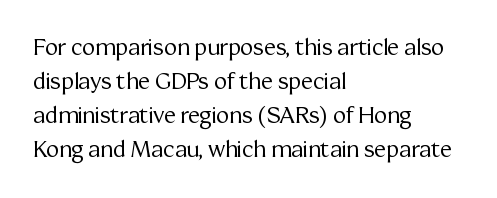
The image shows 22 px text type, upright; set left-aligned, normal line spacing (1.55x), normal letter spacing, not underlined.
